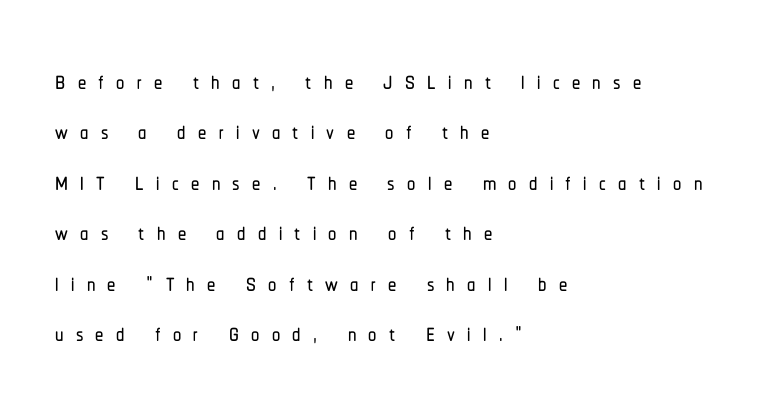
{"serif": "no", "italic": "no", "width": "condensed", "stroke_contrast": "low", "x_height": "medium", "monospaced": "no", "underline": "no", "align": "left", "line_spacing": "normal", "line_spacing_ratio": 1.53, "letter_spacing": "wide", "letter_spacing_em": 0.37, "glyph_px": 33}
